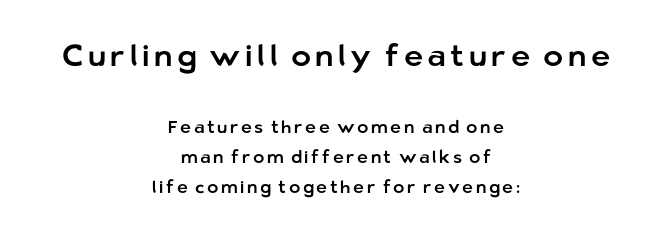
The image shows 30 px sans-serif type, upright; set centered, line spacing 1.77x, not underlined; the first (top) block is 1.76x larger; low stroke contrast and a medium x-height.
